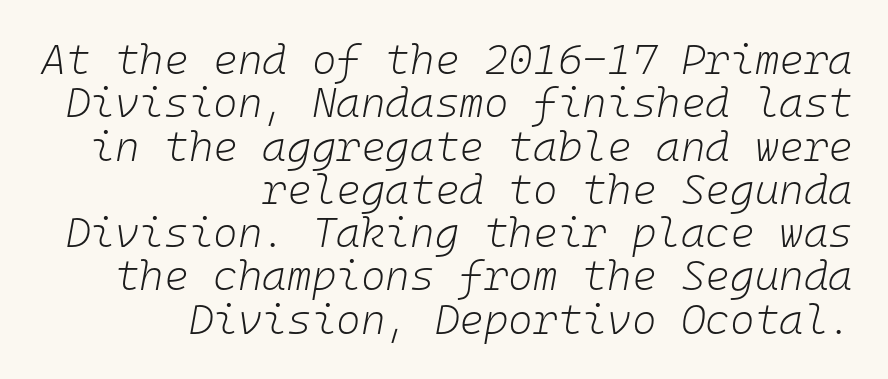
Q: Is the text bold? A: No.
Q: Is the text italic (slanted)? A: Yes, it leans right by about 10 degrees.
Q: Is the text underlined? A: No.
Q: How is the paragraph aligned? A: Right-aligned.
Q: Is the spacing between letters normal or unusually wide? A: Normal.
Q: Is the spacing between lines tight, normal or loose? A: Tight.
Q: Width (condensed, normal, or wide)? A: Normal.
Q: Stroke contrast? A: Low.
Q: x-height? A: Medium.
Q: Monospaced? A: Yes.
